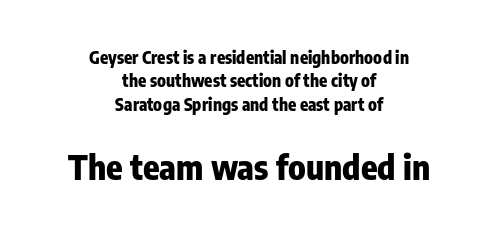
The image shows 34 px heavy, condensed sans-serif type, upright; set centered, normal line spacing (1.38x), normal letter spacing, not underlined; the second (bottom) block is 2.0x larger; low stroke contrast and a medium x-height.
